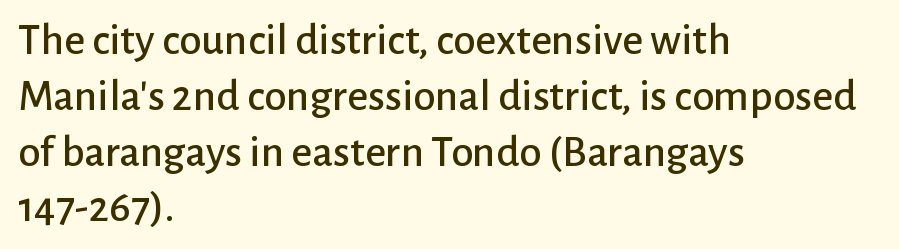
{"serif": "no", "italic": "no", "width": "normal", "stroke_contrast": "low", "x_height": "medium", "monospaced": "no", "underline": "no", "align": "left", "line_spacing_ratio": 1.24, "letter_spacing": "normal", "letter_spacing_em": 0.0, "glyph_px": 45}
